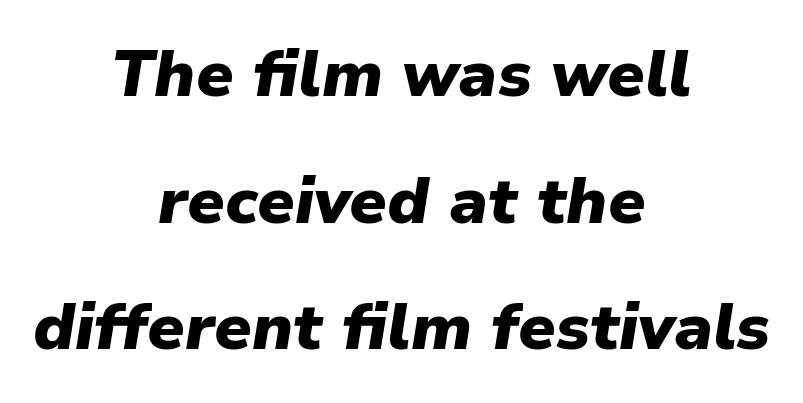
The image shows 65 px heavy type, italic (leaning right); set centered, loose line spacing (1.95x), normal letter spacing, not underlined; low stroke contrast and a medium x-height.
